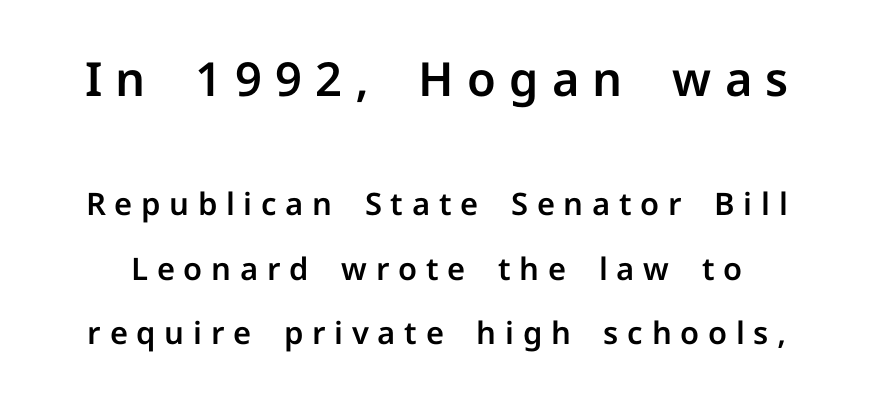
The image shows 47 px sans-serif type, upright; set loose line spacing (2.08x), unusually wide letter spacing (+0.28 em), not underlined; the first (top) block is 1.52x larger; low stroke contrast and a medium x-height.
